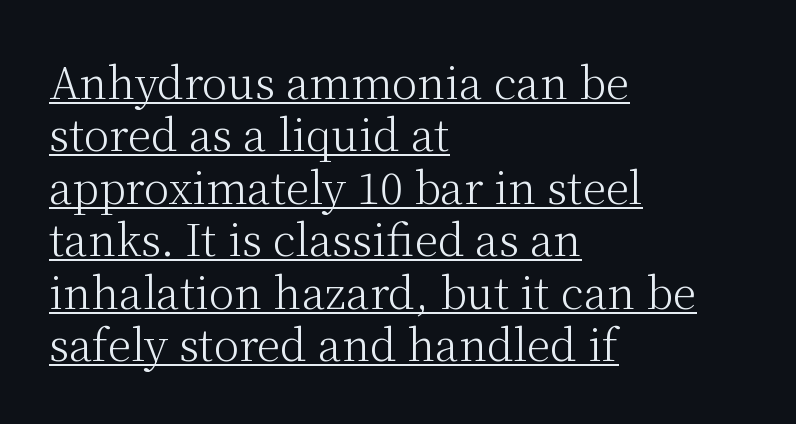
Q: Is the text bold? A: No.
Q: Is the text italic (slanted)? A: No, it is upright.
Q: Is the typeface a serif or a sans-serif typeface? A: Serif.
Q: Is the text underlined? A: Yes.
Q: How is the paragraph aligned? A: Left-aligned.
Q: Is the spacing between letters normal or unusually wide? A: Normal.
Q: Width (condensed, normal, or wide)? A: Normal.
Q: Stroke contrast? A: Medium.
Q: x-height? A: Medium.
Q: Monospaced? A: No.
